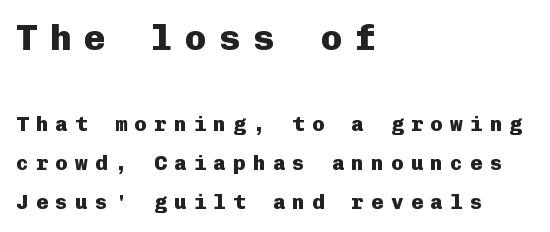
What kind of face is this? One without serifs — a sans. Think of a typewriter: that constant character pitch is what you see here. Students, this is bold: see how much ink each stroke carries. Posture: upright roman. Look at the tracking — it's clearly loosened, letters drifting apart. The specimen omits any rule beneath the text block's lines.
